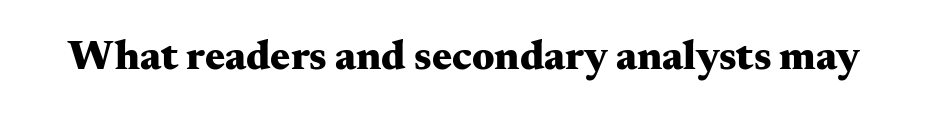
Q: Is the text bold? A: Yes.
Q: Is the text italic (slanted)? A: No, it is upright.
Q: Is the typeface a serif or a sans-serif typeface? A: Serif.
Q: Is the text underlined? A: No.
Q: Is the spacing between letters normal or unusually wide? A: Normal.
Q: Width (condensed, normal, or wide)? A: Wide.
Q: Stroke contrast? A: Medium.
Q: x-height? A: Small.
Q: Monospaced? A: No.
